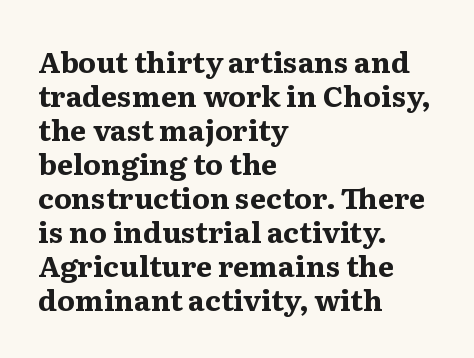
{"serif": "yes", "italic": "no", "bold": "yes", "weight": "bold", "width": "normal", "stroke_contrast": "medium", "x_height": "medium", "monospaced": "no", "underline": "no", "align": "left", "line_spacing_ratio": 1.17, "letter_spacing": "normal", "letter_spacing_em": 0.0, "glyph_px": 29}
